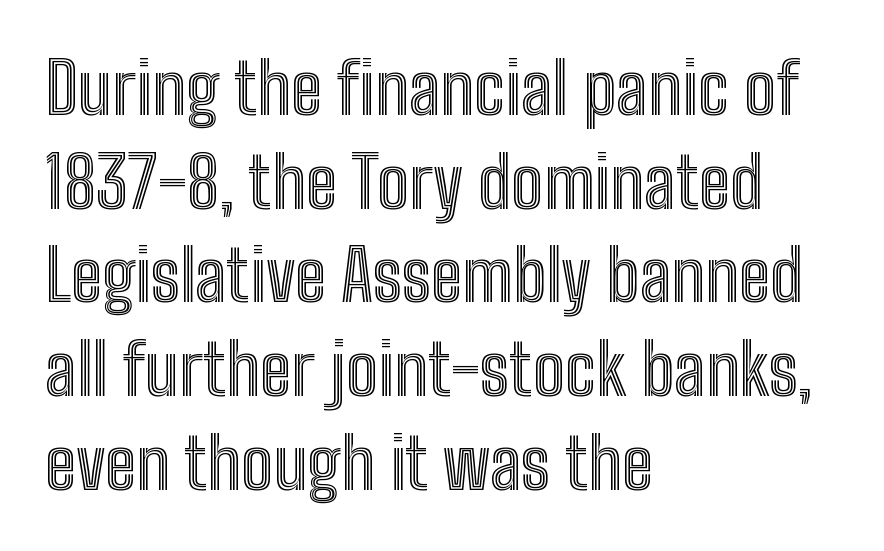
The image shows 71 px condensed type, upright; set left-aligned, normal line spacing (1.32x), normal letter spacing, not underlined; a medium x-height.
